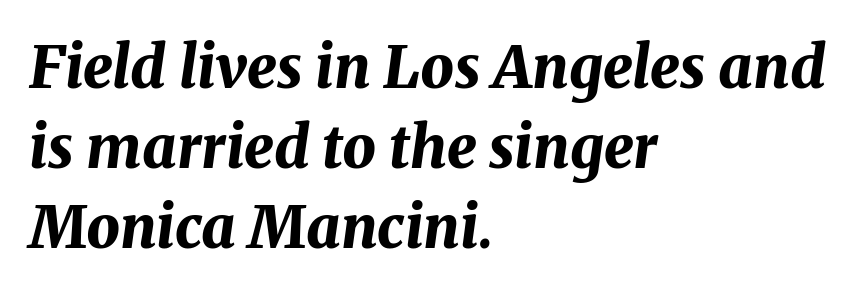
{"italic": "yes", "lean": "right", "slant_degrees": 8, "bold": "yes", "weight": "bold", "width": "normal", "stroke_contrast": "medium", "x_height": "medium", "monospaced": "no", "underline": "no", "align": "left", "line_spacing": "normal", "line_spacing_ratio": 1.36, "letter_spacing": "normal", "letter_spacing_em": 0.0, "glyph_px": 59}
